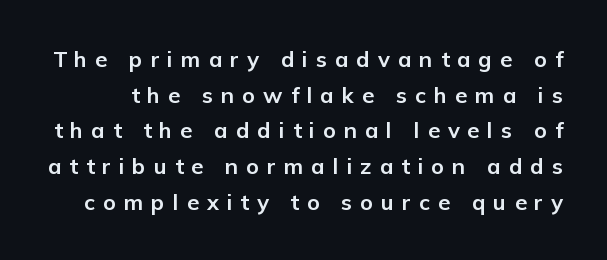
Q: Is the text bold? A: Yes.
Q: Is the text italic (slanted)? A: No, it is upright.
Q: Is the text underlined? A: No.
Q: Is the spacing between letters normal or unusually wide? A: Unusually wide.
Q: Is the spacing between lines tight, normal or loose? A: Normal.
